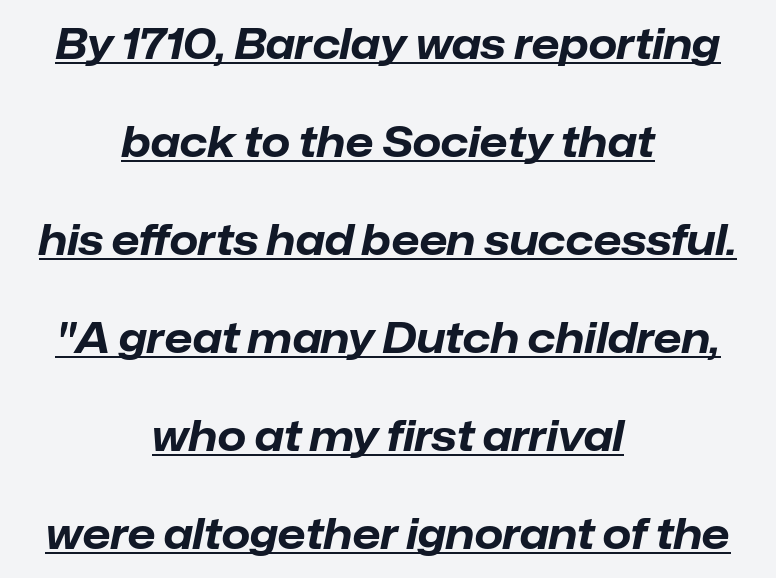
Airy leading. Note the varied advance widths — an 'i' is clearly narrower than an 'm'. The axis of the letterforms is tilted away from vertical. As a designer I'd log this as weight 700, bold.
